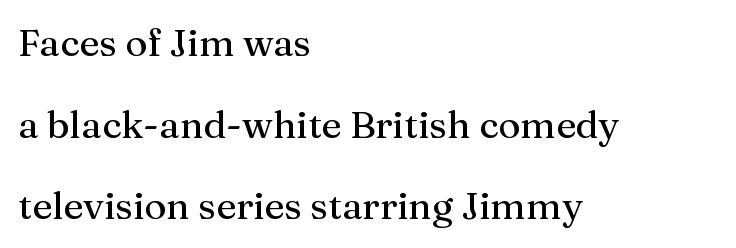
Look at the tracking — it's just the regular setting, nothing added. Each row of text sits above clean, open space. Line beginnings align vertically; line endings do not. Reading down the column, the eye jumps a long way to each next line. Is this a fixed-width face? No — the glyphs have proportional, varying widths. Note: serifs present on the glyphs.
